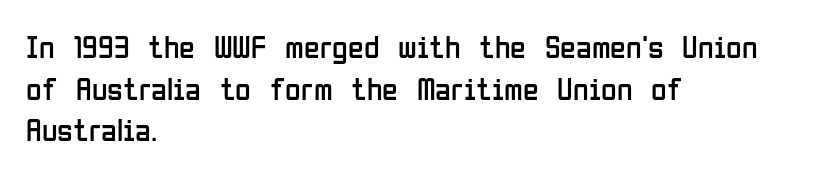
{"serif": "no", "italic": "no", "bold": "no", "weight": "regular", "width": "condensed", "stroke_contrast": "low", "x_height": "medium", "monospaced": "no", "underline": "no", "align": "left", "line_spacing": "normal", "line_spacing_ratio": 1.3, "letter_spacing": "normal", "letter_spacing_em": 0.0, "glyph_px": 32}
